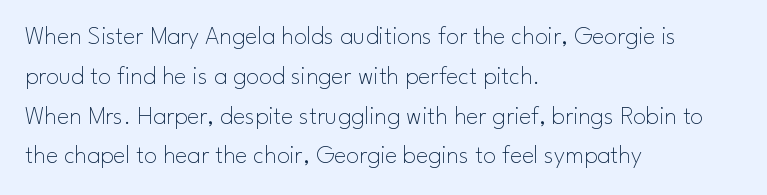
Nobody touched the tracking dial on this one. Line starts are locked; line ends wander. The block of text has a typical density, with ordinary space between rows. The glyphs are unaccompanied by any horizontal stroke below them. Notice how the stems are strictly vertical — no italics here. These glyphs show unthickened strokes, regular width or finer.
